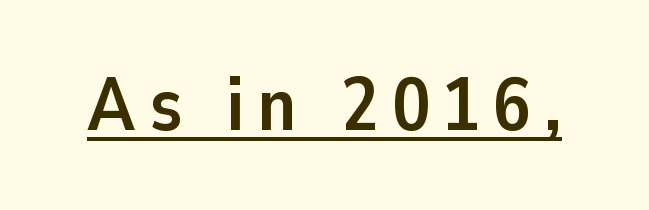
What decoration does the sample have? An underline. The designer went with a sans here, leaving each stem footless. Does the weight exceed regular? Yes, all the way to bold. Looks like regular typesetting: each glyph gets only the width it needs.
